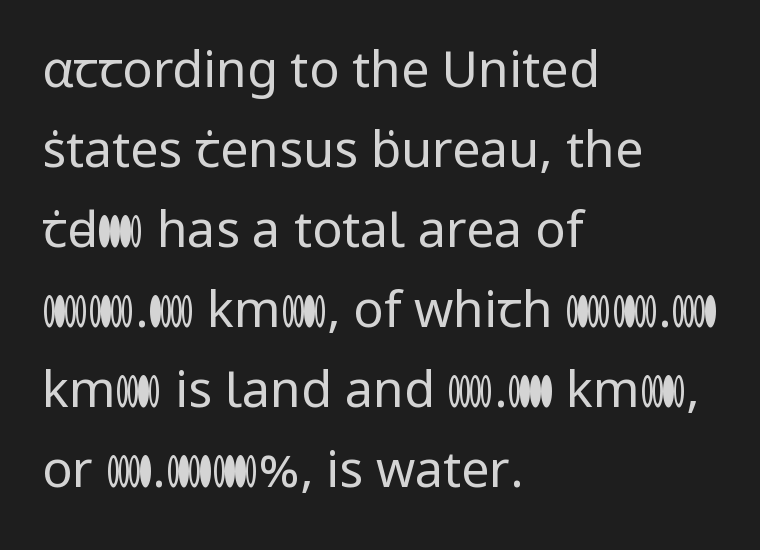
Q: Is the text bold? A: No.
Q: Is the text italic (slanted)? A: No, it is upright.
Q: Is the typeface a serif or a sans-serif typeface? A: Sans-serif.
Q: Is the text underlined? A: No.
Q: How is the paragraph aligned? A: Left-aligned.
Q: Is the spacing between letters normal or unusually wide? A: Normal.
Q: Is the spacing between lines tight, normal or loose? A: Normal.
Q: Width (condensed, normal, or wide)? A: Normal.
Q: Stroke contrast? A: Low.
Q: x-height? A: Medium.
Q: Monospaced? A: No.
